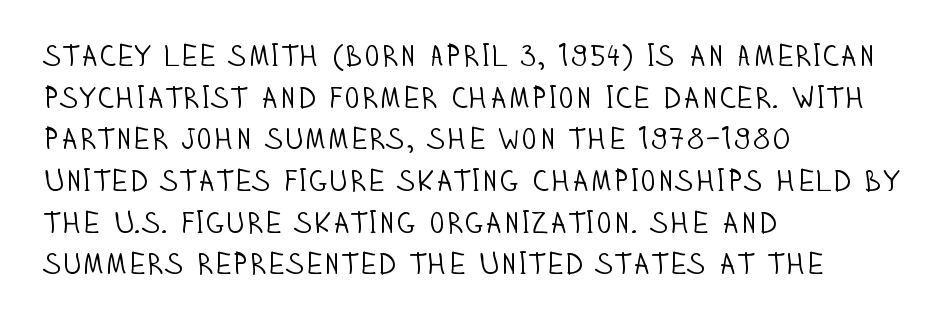
{"serif": "no", "italic": "no", "bold": "no", "weight": "light", "width": "condensed", "stroke_contrast": "low", "x_height": "large", "monospaced": "no", "underline": "no", "align": "left", "line_spacing": "normal", "line_spacing_ratio": 1.39, "letter_spacing": "normal", "letter_spacing_em": 0.0, "glyph_px": 30}
